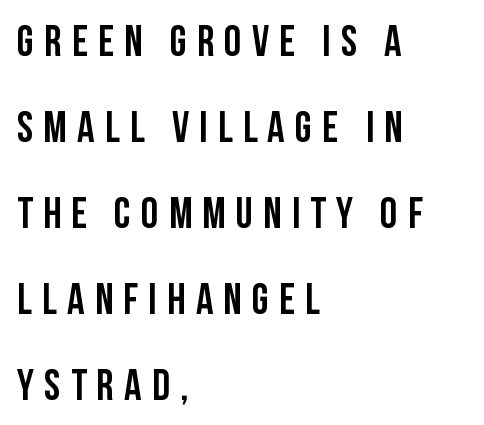
Q: Is the text bold? A: Yes.
Q: Is the text italic (slanted)? A: No, it is upright.
Q: Is the typeface a serif or a sans-serif typeface? A: Sans-serif.
Q: Is the text underlined? A: No.
Q: How is the paragraph aligned? A: Left-aligned.
Q: Is the spacing between letters normal or unusually wide? A: Unusually wide.
Q: Is the spacing between lines tight, normal or loose? A: Loose.
Q: Width (condensed, normal, or wide)? A: Condensed.
Q: Stroke contrast? A: Low.
Q: x-height? A: Large.
Q: Monospaced? A: No.
